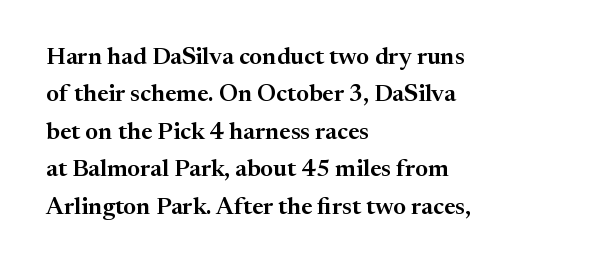
{"italic": "no", "underline": "no", "align": "left", "line_spacing": "normal", "line_spacing_ratio": 1.56, "letter_spacing": "normal", "letter_spacing_em": 0.0, "glyph_px": 24}
